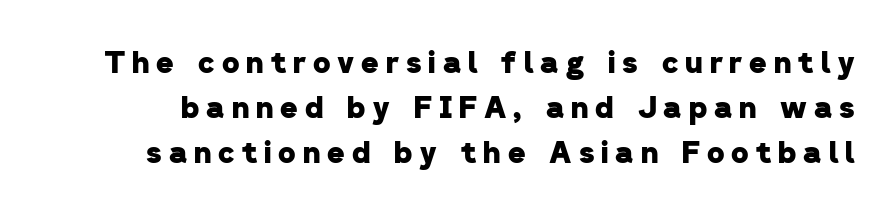
Q: Is the text bold? A: Yes.
Q: Is the typeface a serif or a sans-serif typeface? A: Sans-serif.
Q: Is the text underlined? A: No.
Q: Is the spacing between letters normal or unusually wide? A: Unusually wide.
Q: Is the spacing between lines tight, normal or loose? A: Normal.
Q: Width (condensed, normal, or wide)? A: Normal.
Q: Stroke contrast? A: Low.
Q: x-height? A: Medium.
Q: Monospaced? A: No.
